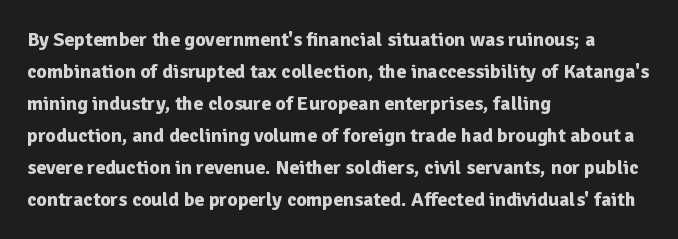
The image shows 20 px bold type, upright; set left-aligned, normal line spacing (1.6x), normal letter spacing, not underlined.
